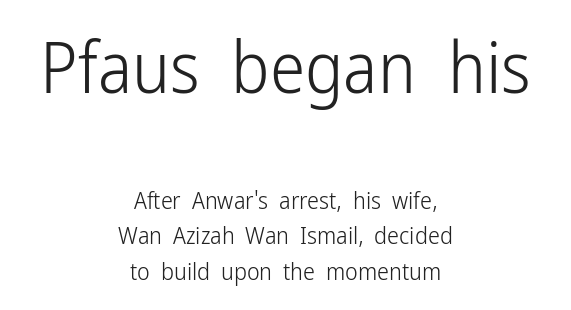
The image shows 71 px light, condensed sans-serif type, upright; set centered, normal line spacing (1.49x), normal letter spacing, not underlined; the first (top) block is 2.96x larger; low stroke contrast and a medium x-height.
